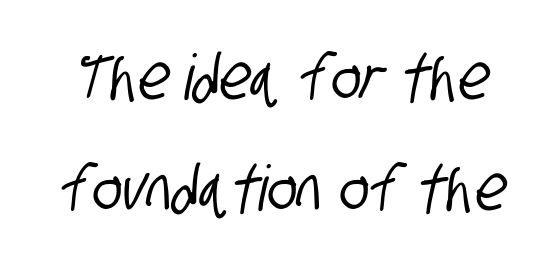
{"serif": "no", "width": "condensed", "stroke_contrast": "low", "x_height": "large", "monospaced": "no", "underline": "no", "line_spacing_ratio": 1.76, "letter_spacing": "normal", "letter_spacing_em": 0.0, "glyph_px": 63}
